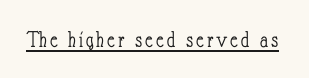
{"italic": "no", "bold": "no", "underline": "yes", "glyph_px": 24}
